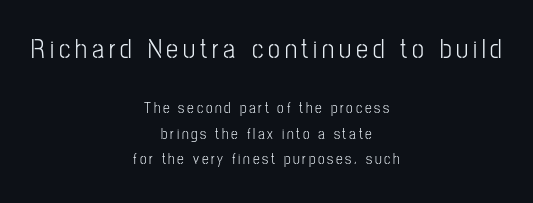
Q: Is the text bold? A: No.
Q: Is the text italic (slanted)? A: No, it is upright.
Q: Is the text underlined? A: No.
Q: How is the paragraph aligned? A: Centered.
Q: Is the spacing between lines tight, normal or loose? A: Normal.
Q: Which block of text is set in a larger size, the first (top) or the second (bottom)? A: The first (top) one.
